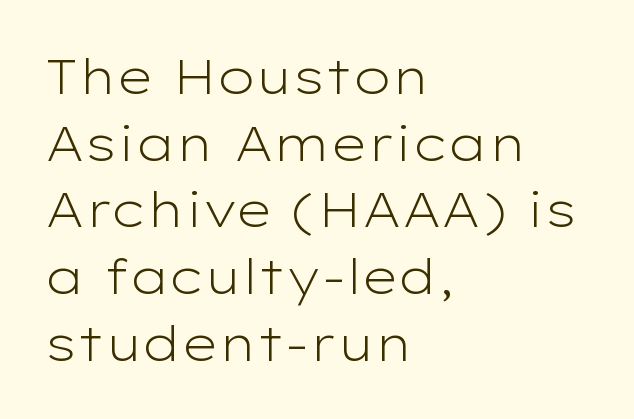
{"serif": "no", "italic": "no", "bold": "no", "weight": "light", "width": "wide", "stroke_contrast": "low", "x_height": "medium", "monospaced": "no", "underline": "no", "align": "left", "line_spacing": "normal", "line_spacing_ratio": 1.36, "letter_spacing": "normal", "letter_spacing_em": 0.0, "glyph_px": 49}
